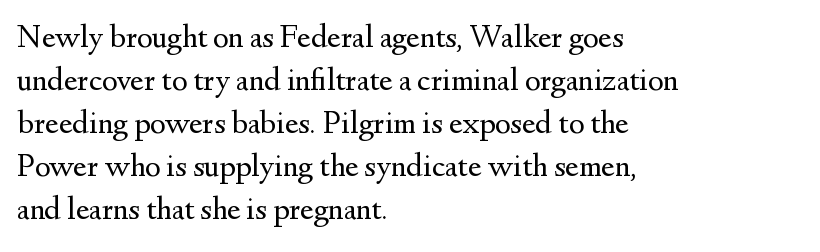
The space directly below the letters is spotless. Honestly, the row spacing looks completely unremarkable. Posture: upright roman. The compositor pushed each line to the left boundary. Here the designer chose a conventional face with non-uniform glyph widths. In terms of letterspacing, this is plain default setting.
